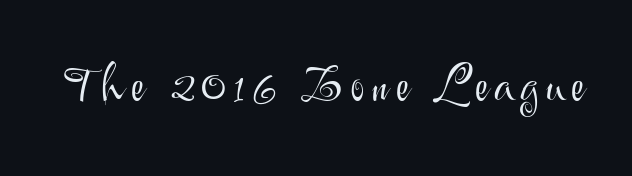
The image shows 48 px light sans-serif type; set not underlined; medium stroke contrast and a small x-height.
